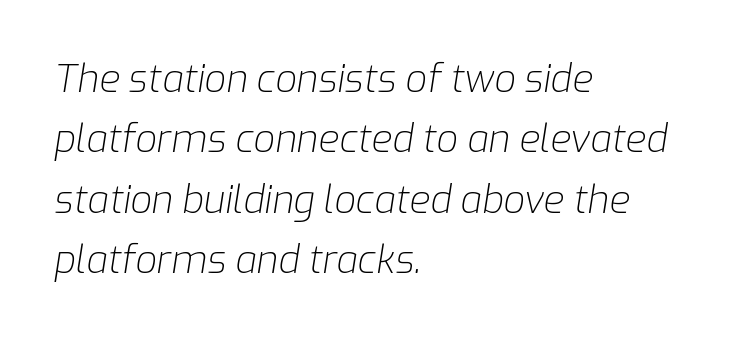
No chunkiness to these letters — they're not bold. Honestly, the row spacing looks completely unremarkable. Note the varied advance widths — an 'i' is clearly narrower than an 'm'. The glyphs look as if they've been sheared to an angle. Underline: absent.
